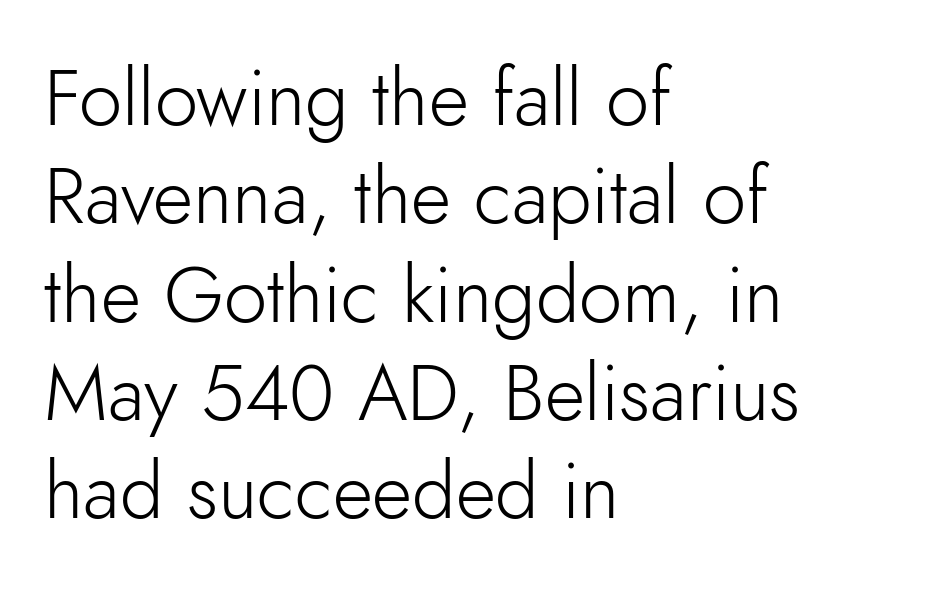
The image shows 78 px light sans-serif type, upright; set left-aligned, normal line spacing (1.26x), normal letter spacing, not underlined; low stroke contrast and a small x-height.
